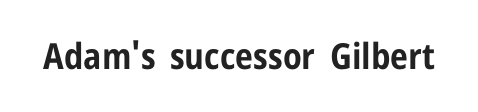
The image shows 36 px bold, condensed sans-serif type, upright; set normal letter spacing, not underlined; low stroke contrast and a medium x-height.
